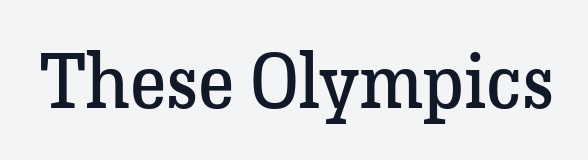
{"serif": "yes", "italic": "no", "bold": "no", "weight": "regular", "width": "normal", "stroke_contrast": "low", "x_height": "medium", "monospaced": "no", "underline": "no", "letter_spacing": "normal", "letter_spacing_em": 0.0, "glyph_px": 77}
